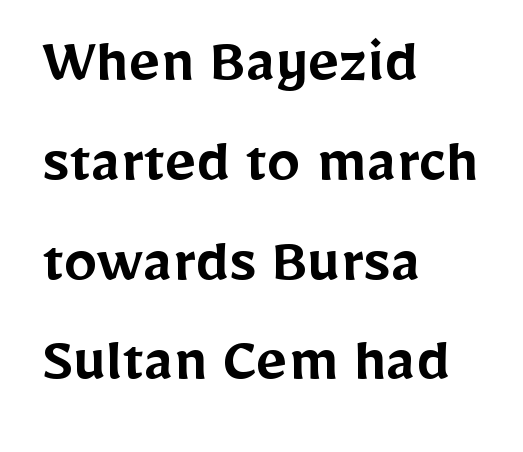
Q: Is the text bold? A: Semi-bold.
Q: Is the text italic (slanted)? A: No, it is upright.
Q: Is the typeface a serif or a sans-serif typeface? A: Sans-serif.
Q: Is the text underlined? A: No.
Q: How is the paragraph aligned? A: Left-aligned.
Q: Is the spacing between letters normal or unusually wide? A: Normal.
Q: Is the spacing between lines tight, normal or loose? A: Normal.
Q: Width (condensed, normal, or wide)? A: Normal.
Q: Stroke contrast? A: Low.
Q: x-height? A: Medium.
Q: Monospaced? A: No.
